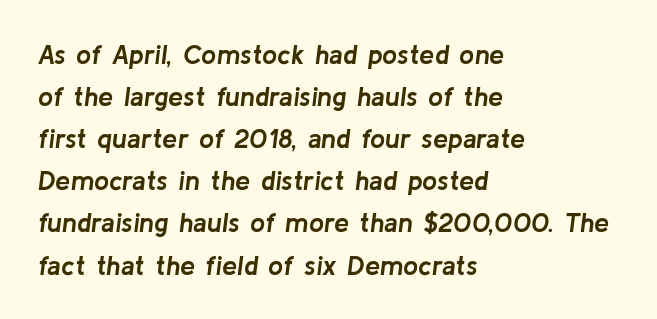
The vertical gap from one line to the next is medium. The face used here has the dense, thick strokes of a bold. Spacing between characters is what you'd get straight out of the box. Check under the words: just untouched page. The typesetter chose a ragged-right arrangement here. A typesetter would mark this as italic.
